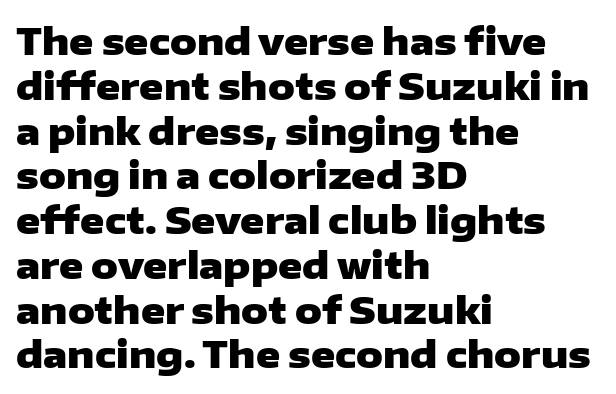
Q: Is the text bold? A: Yes.
Q: Is the text italic (slanted)? A: No, it is upright.
Q: Is the typeface a serif or a sans-serif typeface? A: Sans-serif.
Q: Is the text underlined? A: No.
Q: How is the paragraph aligned? A: Left-aligned.
Q: Is the spacing between letters normal or unusually wide? A: Normal.
Q: Width (condensed, normal, or wide)? A: Wide.
Q: Stroke contrast? A: Low.
Q: x-height? A: Medium.
Q: Monospaced? A: No.
